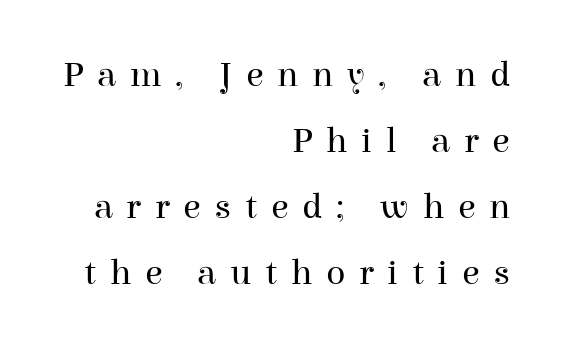
{"serif": "yes", "italic": "no", "bold": "no", "weight": "regular", "width": "normal", "stroke_contrast": "high", "x_height": "medium", "monospaced": "no", "underline": "no", "align": "right", "line_spacing_ratio": 1.83, "letter_spacing": "wide", "letter_spacing_em": 0.38, "glyph_px": 36}
